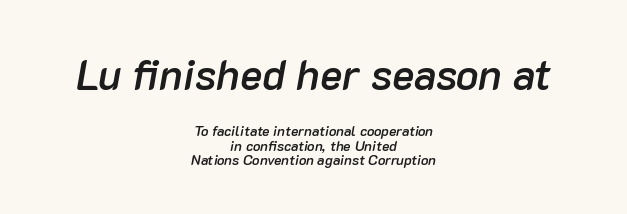
The image shows 42 px semibold type, italic (leaning right); set centered, tight line spacing (1.02x), normal letter spacing, not underlined; the first (top) block is 3.0x larger; low stroke contrast and a medium x-height.
